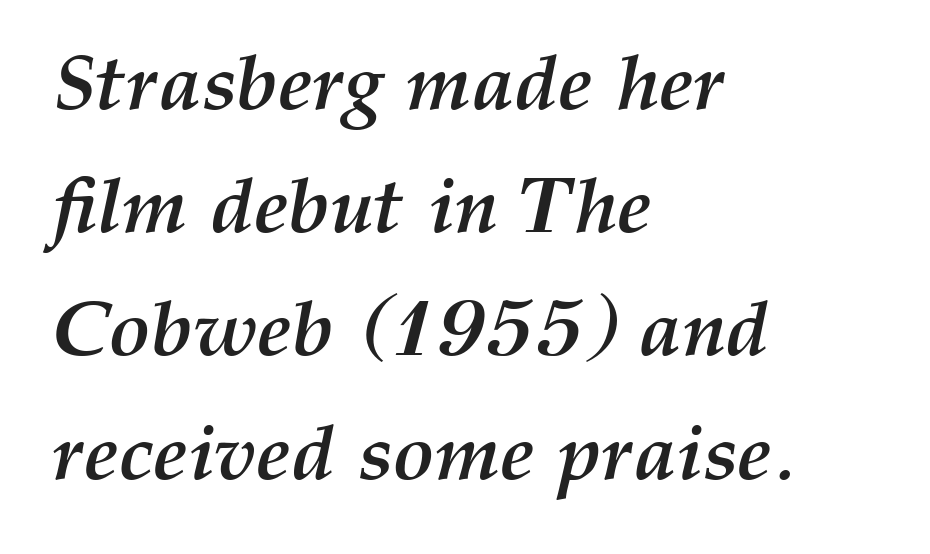
Spacing verdict: proportional, widths tailored to each character. The glyphs look as if they've been sheared to an angle. The horizontal fit of the characters is conventional and even. Every letter is thick-stroked: bold, no question. Whoever set this chose a conventional vertical rhythm.
